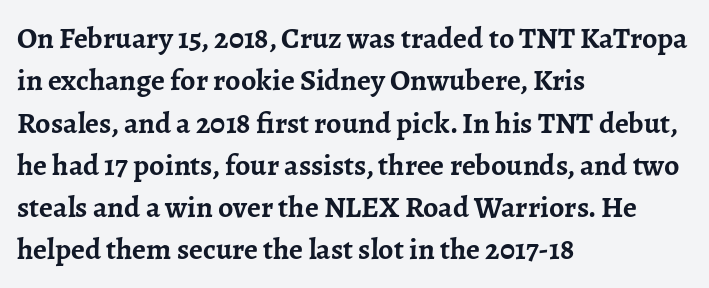
Q: Is the text bold? A: Yes.
Q: Is the text italic (slanted)? A: No, it is upright.
Q: Is the typeface a serif or a sans-serif typeface? A: Serif.
Q: Is the text underlined? A: No.
Q: How is the paragraph aligned? A: Left-aligned.
Q: Is the spacing between letters normal or unusually wide? A: Normal.
Q: Is the spacing between lines tight, normal or loose? A: Normal.
Q: Width (condensed, normal, or wide)? A: Normal.
Q: Stroke contrast? A: Low.
Q: x-height? A: Medium.
Q: Monospaced? A: No.
